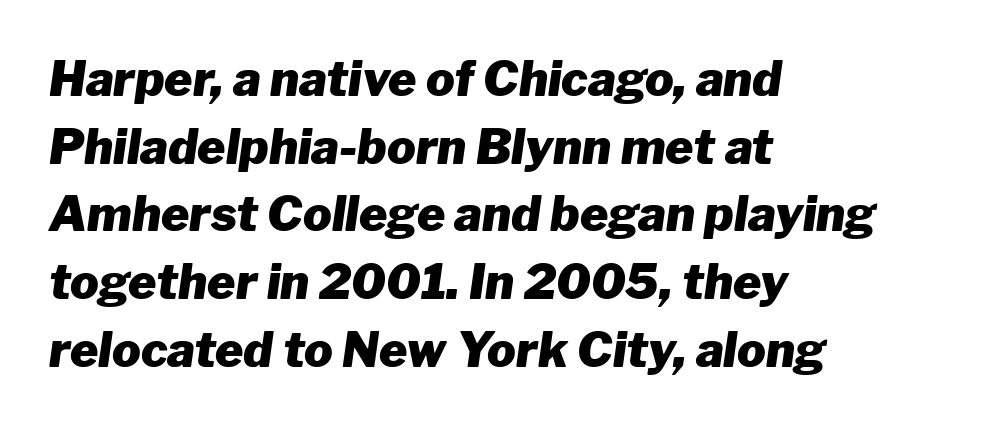
{"italic": "yes", "lean": "right", "slant_degrees": 8, "bold": "yes", "weight": "heavy", "width": "normal", "stroke_contrast": "low", "x_height": "medium", "monospaced": "no", "underline": "no", "align": "left", "line_spacing": "normal", "line_spacing_ratio": 1.41, "letter_spacing": "normal", "letter_spacing_em": 0.0, "glyph_px": 48}
